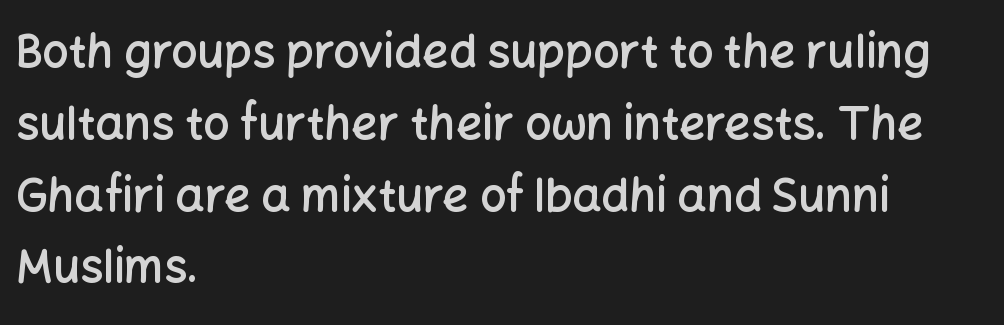
{"serif": "no", "italic": "no", "bold": "semi", "weight": "semibold", "width": "normal", "stroke_contrast": "low", "x_height": "medium", "monospaced": "no", "underline": "no", "align": "left", "line_spacing": "normal", "line_spacing_ratio": 1.56, "letter_spacing": "normal", "letter_spacing_em": 0.0, "glyph_px": 46}
